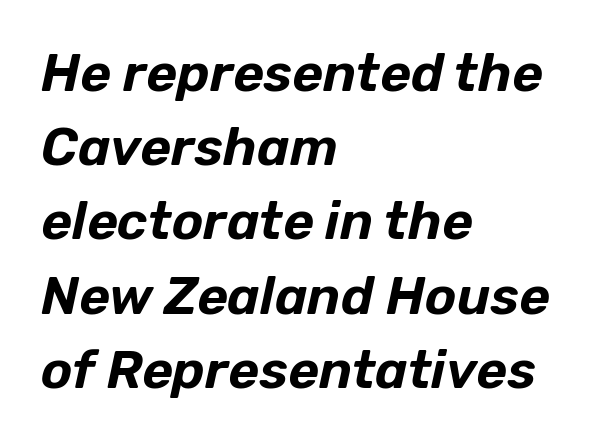
Q: Is the text italic (slanted)? A: Yes, it leans right by about 12 degrees.
Q: Is the text underlined? A: No.
Q: How is the paragraph aligned? A: Left-aligned.
Q: Is the spacing between letters normal or unusually wide? A: Normal.
Q: Is the spacing between lines tight, normal or loose? A: Normal.
Q: Width (condensed, normal, or wide)? A: Normal.
Q: Stroke contrast? A: Low.
Q: x-height? A: Medium.
Q: Monospaced? A: No.
